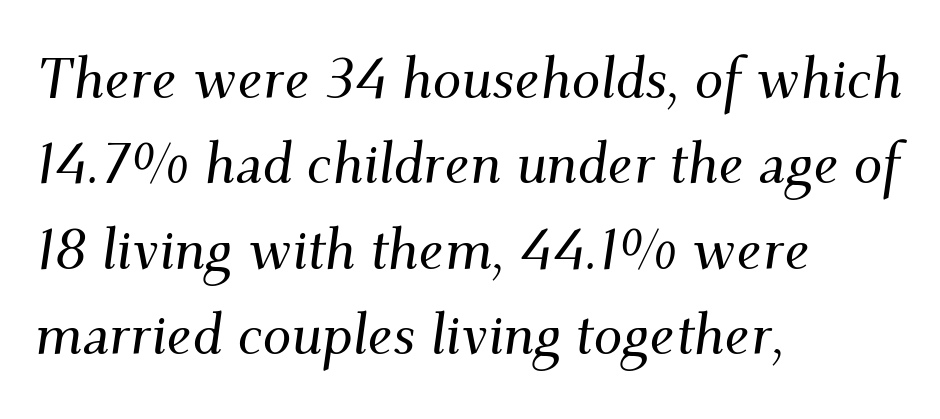
Q: Is the text italic (slanted)? A: Yes, it leans right by about 9 degrees.
Q: Is the typeface a serif or a sans-serif typeface? A: Serif.
Q: Is the text underlined? A: No.
Q: How is the paragraph aligned? A: Left-aligned.
Q: Is the spacing between letters normal or unusually wide? A: Normal.
Q: Is the spacing between lines tight, normal or loose? A: Normal.
Q: Width (condensed, normal, or wide)? A: Normal.
Q: Stroke contrast? A: Medium.
Q: x-height? A: Small.
Q: Monospaced? A: No.
